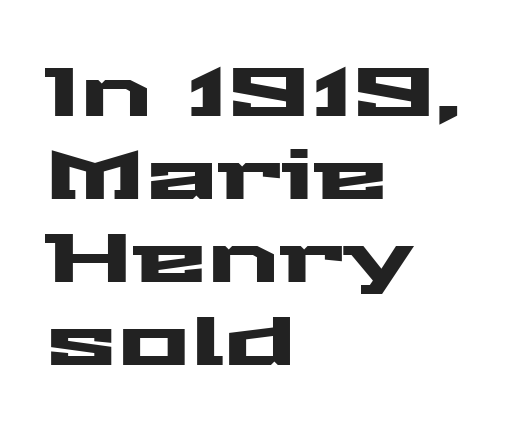
{"serif": "no", "italic": "no", "width": "wide", "stroke_contrast": "medium", "x_height": "medium", "monospaced": "no", "underline": "no", "align": "left", "line_spacing_ratio": 1.22, "letter_spacing": "normal", "letter_spacing_em": 0.0, "glyph_px": 68}
